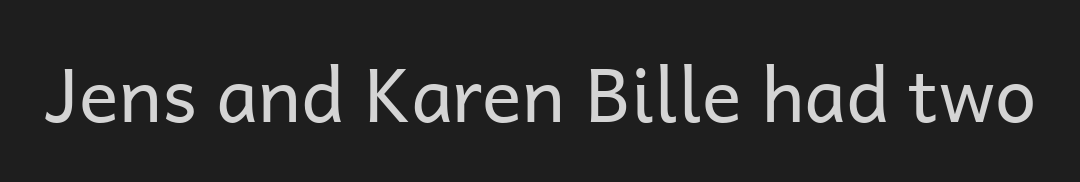
You can tell it's not italic because the verticals are truly vertical. Caption: standard tracking, unaltered. Type style note: lacks serifs. Beneath every word, the page is bare. Vertical stems look standard width or narrower in stroke. Think of a printed novel: that variable character pitch is what you see here.
